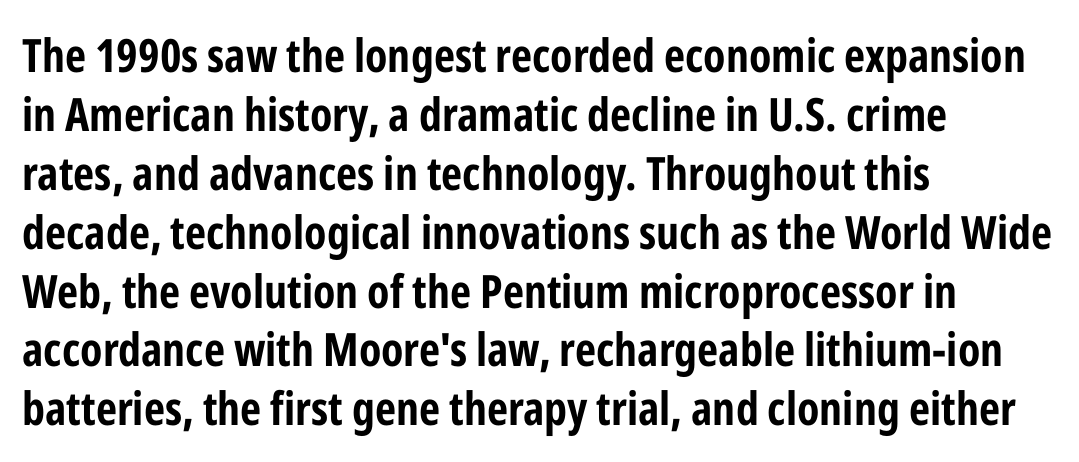
The image shows 46 px bold, condensed sans-serif type, upright; set left-aligned, normal line spacing (1.28x), normal letter spacing, not underlined; low stroke contrast and a medium x-height.
